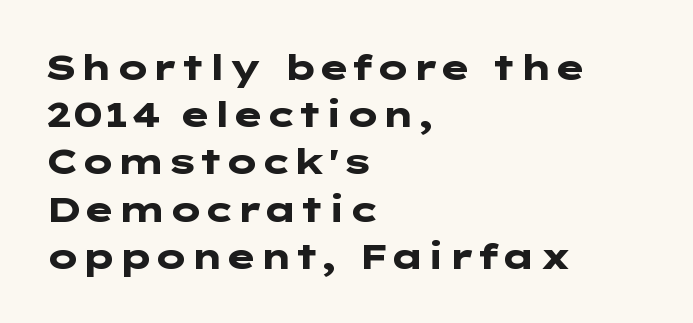
The image shows 35 px heavy, wide sans-serif type, upright; set left-aligned, normal line spacing (1.35x), normal letter spacing, not underlined; low stroke contrast and a medium x-height.
